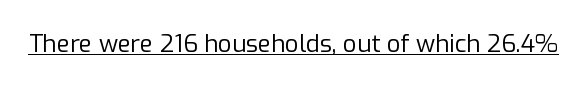
Q: Is the text bold? A: No.
Q: Is the text italic (slanted)? A: No, it is upright.
Q: Is the text underlined? A: Yes.
Q: Is the spacing between letters normal or unusually wide? A: Normal.
